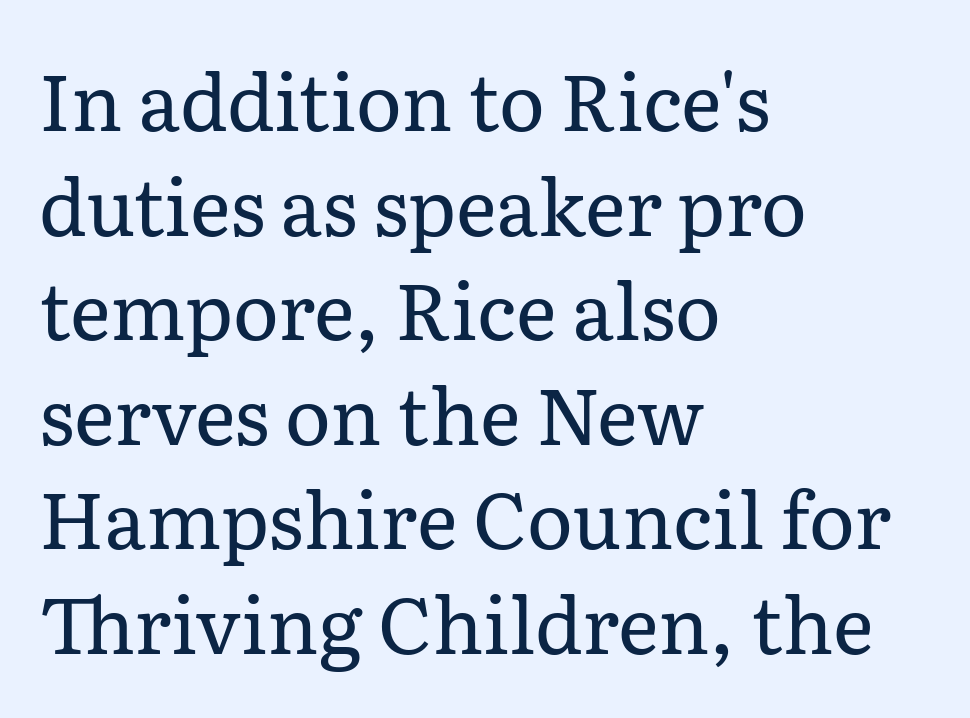
Rows of type keep a routine distance in the vertical direction. The characters are drawn with everyday or finer stroke widths. What stands out about the letter spacing? Nothing — it is the standard amount. Are there feet on the stems? There are — it's a serif. Note the varied advance widths — an 'i' is clearly narrower than an 'm'. The letters stand straight up with perfectly vertical stems.
